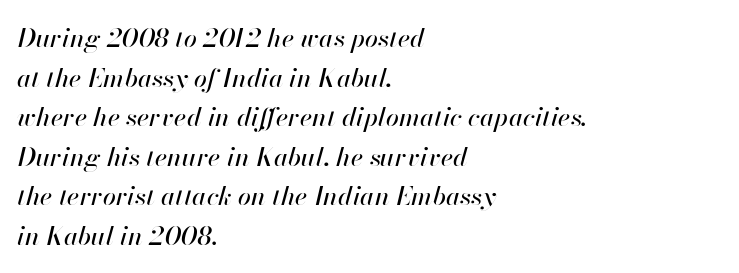
The image shows 26 px text type, italic (leaning right); set left-aligned, normal line spacing (1.52x), normal letter spacing, not underlined.
